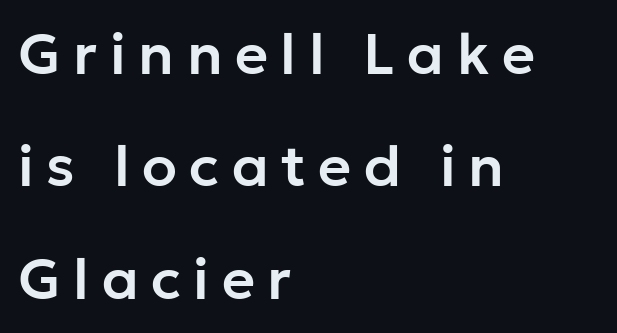
This sample trades compactness for vertical openness between lines. A sans-serif font was chosen for this passage. The compositor pushed each line to the left boundary. Does extra space separate the letters? Yes, quite a lot of it.
